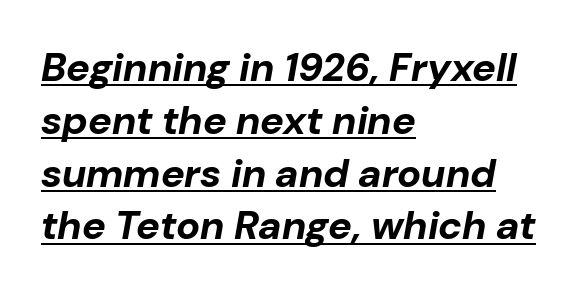
{"italic": "yes", "lean": "right", "slant_degrees": 10, "bold": "yes", "weight": "bold", "width": "normal", "stroke_contrast": "low", "x_height": "medium", "monospaced": "no", "underline": "yes", "align": "left", "line_spacing": "normal", "line_spacing_ratio": 1.32, "letter_spacing": "normal", "letter_spacing_em": 0.0, "glyph_px": 40}
